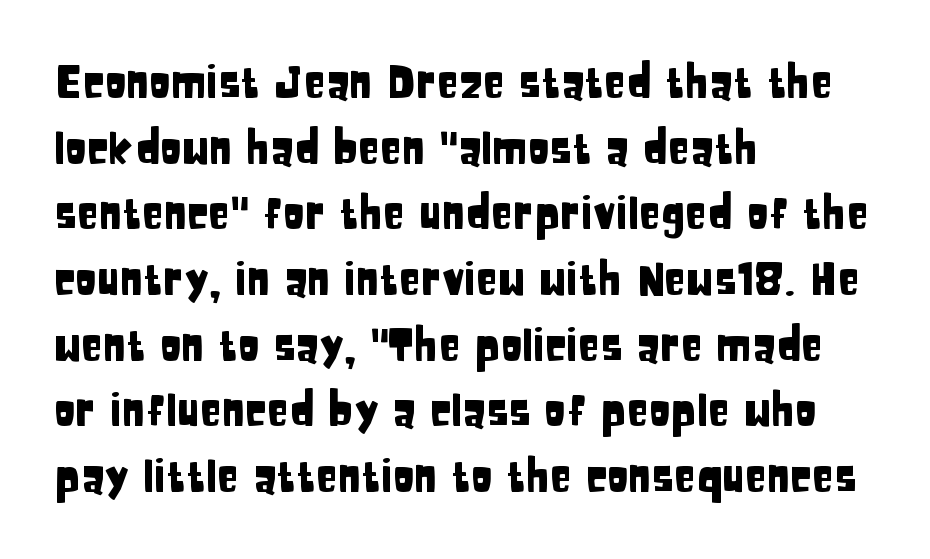
Teacher's note: observe the even left margin — that is flush-left alignment. Quick note: interline space is typical. Unmarked baselines from the first word to the last. The letters sit at their default tracking, neither squeezed nor spread. Think of a printed novel: that variable character pitch is what you see here. A sans-serif font was chosen for this passage.
